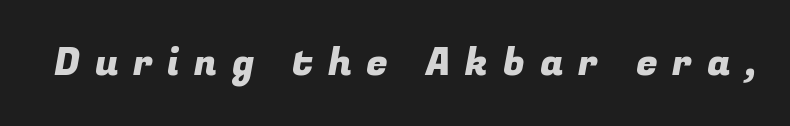
The image shows 39 px sans-serif type; set unusually wide letter spacing (+0.37 em), not underlined; low stroke contrast and a medium x-height.
